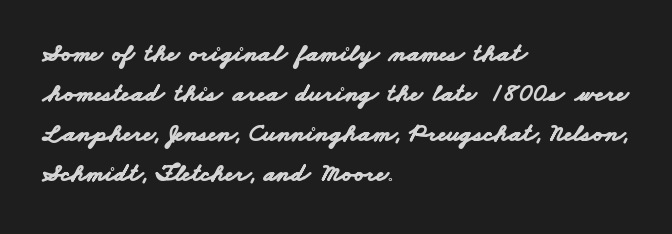
The image shows 26 px bold type; set left-aligned, normal line spacing (1.54x), normal letter spacing, not underlined.
